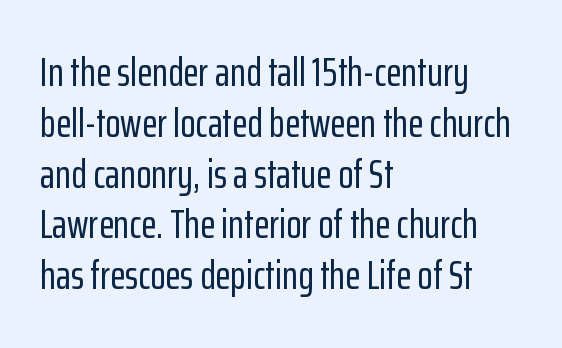
The image shows 40 px condensed sans-serif type, upright; set left-aligned, normal line spacing (1.27x), normal letter spacing, not underlined; low stroke contrast and a medium x-height.
